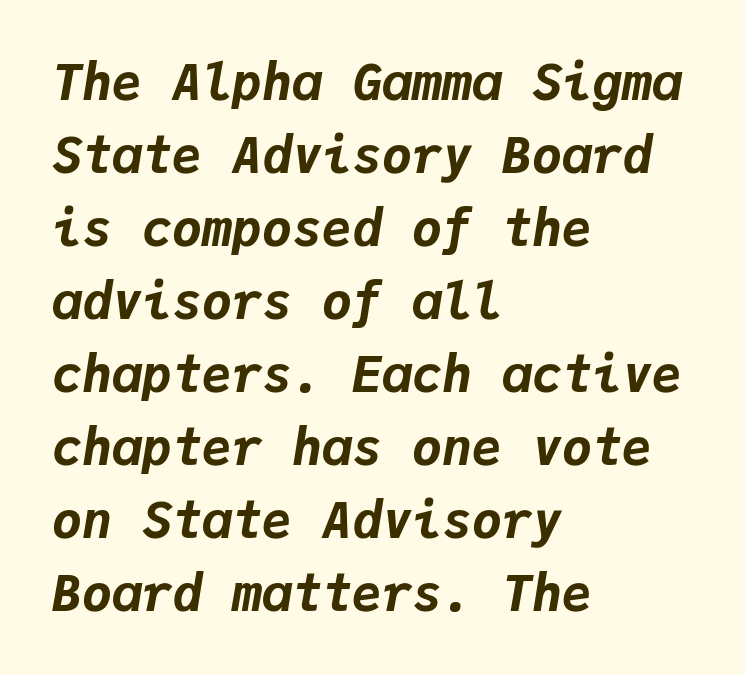
The paragraph has a hard left edge and a soft right edge. Between one letter and the next there's only the usual sliver of space. The designer left line spacing at the default. Just letters on the line, the space beneath them empty. Strokes here are thick enough to call this a true bold. Do the characters align in a grid? Yes, the font is monospaced.
